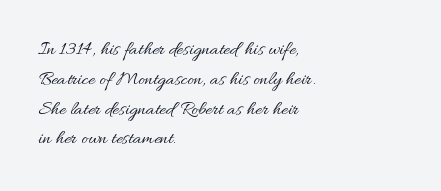
{"bold": "no", "underline": "no", "align": "left", "line_spacing": "normal", "line_spacing_ratio": 1.49, "letter_spacing": "normal", "letter_spacing_em": 0.0, "glyph_px": 20}
